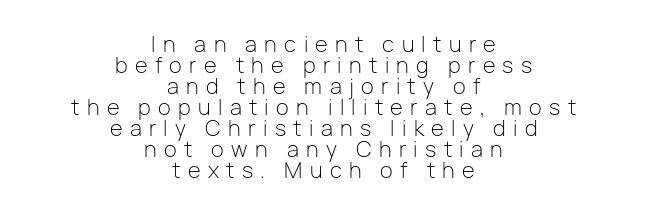
Q: Is the text bold? A: No.
Q: Is the text italic (slanted)? A: No, it is upright.
Q: Is the text underlined? A: No.
Q: How is the paragraph aligned? A: Centered.
Q: Is the spacing between letters normal or unusually wide? A: Unusually wide.
Q: Is the spacing between lines tight, normal or loose? A: Tight.
